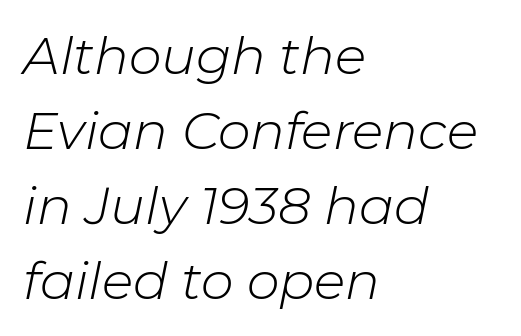
Q: Is the text bold? A: No.
Q: Is the text italic (slanted)? A: Yes, it leans right by about 11 degrees.
Q: Is the text underlined? A: No.
Q: How is the paragraph aligned? A: Left-aligned.
Q: Is the spacing between letters normal or unusually wide? A: Normal.
Q: Is the spacing between lines tight, normal or loose? A: Normal.
Q: Width (condensed, normal, or wide)? A: Normal.
Q: Stroke contrast? A: Low.
Q: x-height? A: Medium.
Q: Monospaced? A: No.
